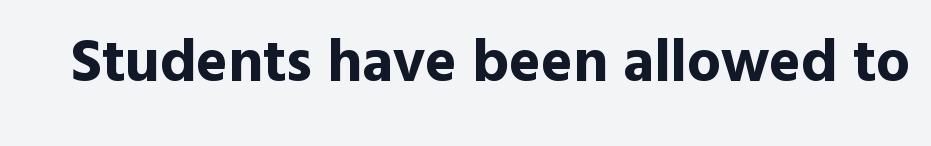
The image shows 60 px bold sans-serif type, upright; set normal letter spacing, not underlined; a medium x-height.
